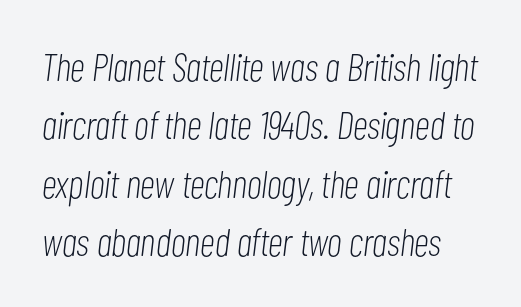
The image shows 39 px light, condensed type, italic (leaning right); set normal line spacing (1.5x), normal letter spacing, not underlined; low stroke contrast and a medium x-height.
